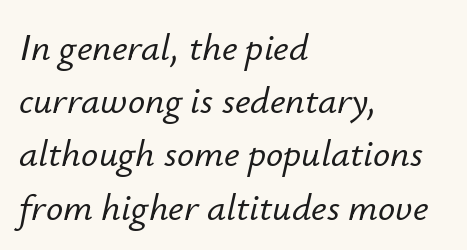
Q: Is the text italic (slanted)? A: Yes, it leans right by about 12 degrees.
Q: Is the text underlined? A: No.
Q: How is the paragraph aligned? A: Left-aligned.
Q: Is the spacing between letters normal or unusually wide? A: Normal.
Q: Is the spacing between lines tight, normal or loose? A: Normal.
Q: Width (condensed, normal, or wide)? A: Normal.
Q: Stroke contrast? A: Low.
Q: x-height? A: Small.
Q: Monospaced? A: No.
